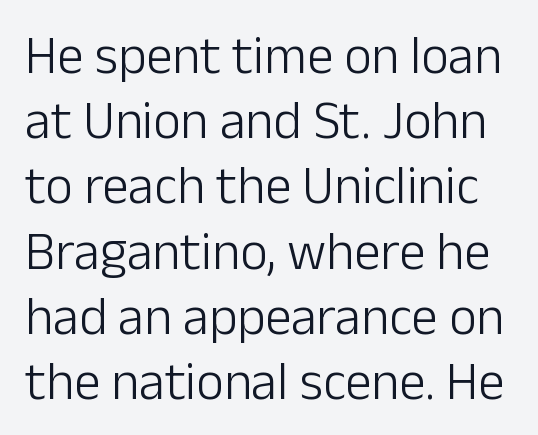
Q: Is the text bold? A: No.
Q: Is the text italic (slanted)? A: No, it is upright.
Q: Is the typeface a serif or a sans-serif typeface? A: Sans-serif.
Q: Is the text underlined? A: No.
Q: Is the spacing between letters normal or unusually wide? A: Normal.
Q: Width (condensed, normal, or wide)? A: Normal.
Q: Stroke contrast? A: Low.
Q: x-height? A: Medium.
Q: Monospaced? A: No.
